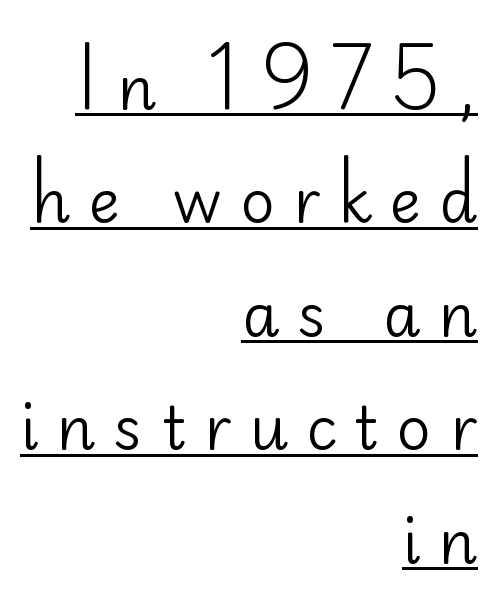
The image shows 60 px regular-weight sans-serif type, upright; set right-aligned, line spacing 1.89x, unusually wide letter spacing (+0.3 em), underlined; low stroke contrast and a small x-height.
